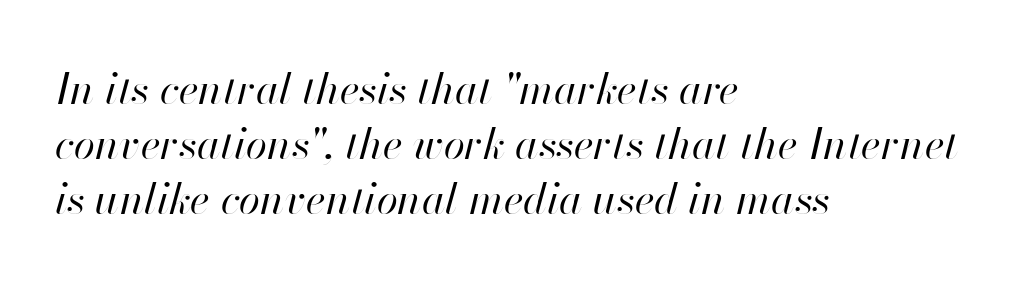
Heft: none added — not bold. The letterforms sit shoulder to shoulder at normal distance. The vertical gap from one line to the next is medium. The rendering uses natural spacing where letterforms have individual widths. Emphasis-style slanted type is in use. Compared with a centered layout, this one pins lines to the left instead.
